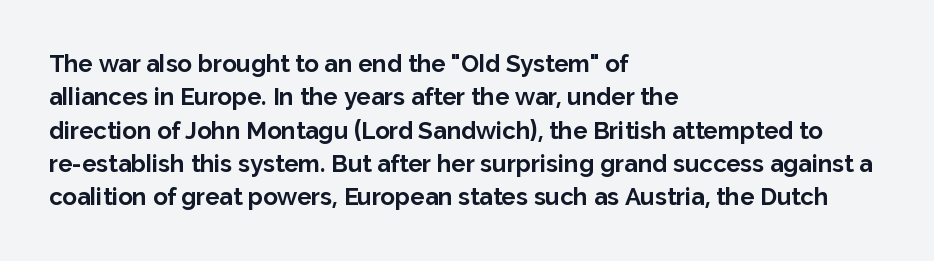
You can tell it's not italic because the verticals are truly vertical. Descender tails drop into unmarked territory. Baseline-to-baseline distance is the conventional proportion of letter height. Nobody touched the tracking dial on this one. Thick stems and heavy bowls — unmistakably bold. One-word summary of the alignment: left.
